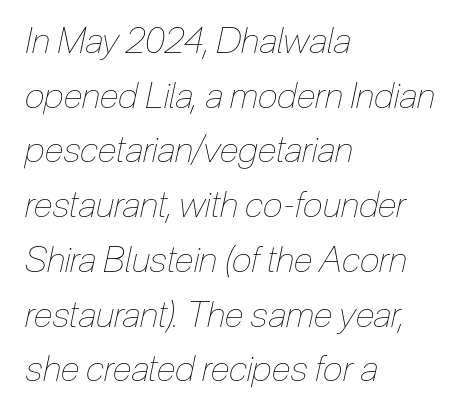
{"italic": "yes", "lean": "right", "slant_degrees": 12, "bold": "no", "weight": "thin", "width": "condensed", "stroke_contrast": "low", "x_height": "medium", "monospaced": "no", "underline": "no", "align": "left", "line_spacing": "normal", "line_spacing_ratio": 1.52, "letter_spacing": "normal", "letter_spacing_em": 0.0, "glyph_px": 36}
